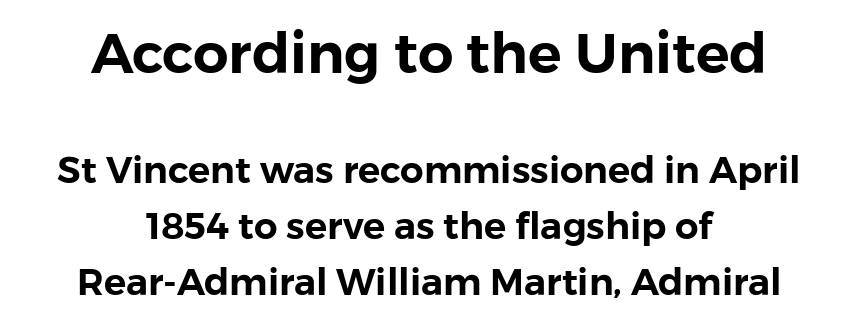
Q: Is the text italic (slanted)? A: No, it is upright.
Q: Is the typeface a serif or a sans-serif typeface? A: Sans-serif.
Q: Is the text underlined? A: No.
Q: How is the paragraph aligned? A: Centered.
Q: Is the spacing between letters normal or unusually wide? A: Normal.
Q: Is the spacing between lines tight, normal or loose? A: Normal.
Q: Which block of text is set in a larger size, the first (top) or the second (bottom)? A: The first (top) one.
Q: Width (condensed, normal, or wide)? A: Normal.
Q: Stroke contrast? A: Low.
Q: x-height? A: Medium.
Q: Monospaced? A: No.
